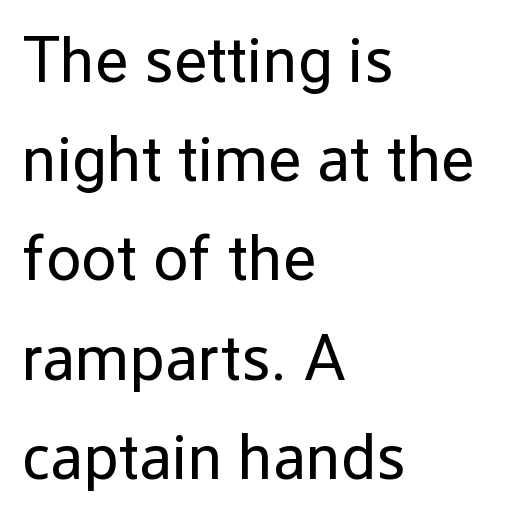
The image shows 64 px regular-weight sans-serif type, upright; set left-aligned, normal line spacing (1.55x), normal letter spacing, not underlined; low stroke contrast and a medium x-height.
